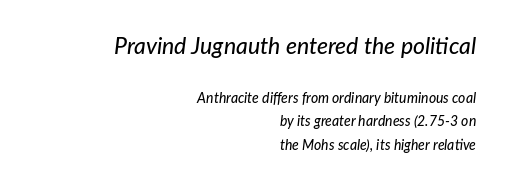
The lettering tilts uniformly, giving the passage an italic look. If you squint, the top block still reads clearly — it's the larger of the two. Only glyphs here, with clear space below each row. This sample is right-justified, so line beginnings fall wherever the words allow.
